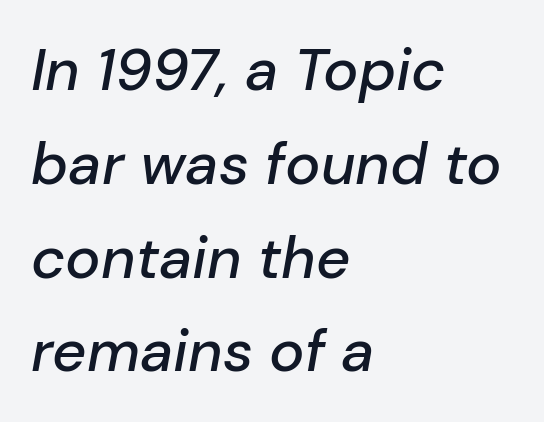
Q: Is the text italic (slanted)? A: Yes, it leans right by about 10 degrees.
Q: Is the text underlined? A: No.
Q: How is the paragraph aligned? A: Left-aligned.
Q: Is the spacing between letters normal or unusually wide? A: Normal.
Q: Is the spacing between lines tight, normal or loose? A: Normal.
Q: Width (condensed, normal, or wide)? A: Normal.
Q: Stroke contrast? A: Low.
Q: x-height? A: Medium.
Q: Monospaced? A: No.
